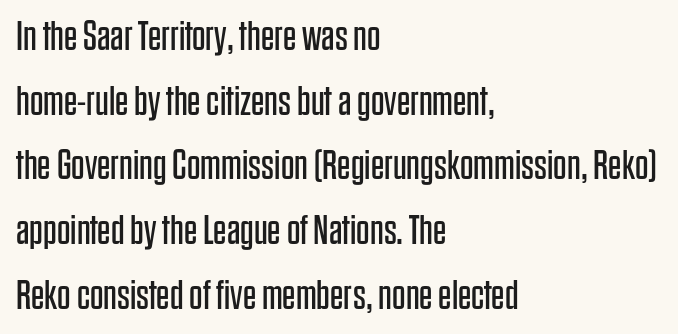
{"serif": "no", "italic": "no", "bold": "no", "weight": "regular", "width": "condensed", "stroke_contrast": "low", "x_height": "large", "monospaced": "no", "underline": "no", "align": "left", "line_spacing": "normal", "line_spacing_ratio": 1.54, "letter_spacing": "normal", "letter_spacing_em": 0.0, "glyph_px": 42}
